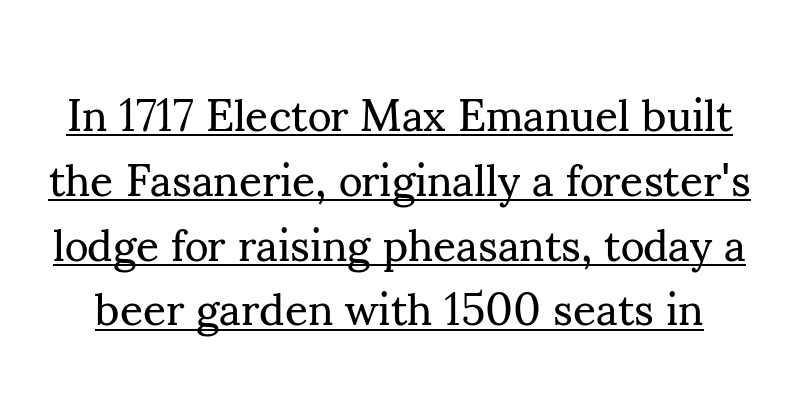
{"serif": "yes", "italic": "no", "bold": "no", "weight": "regular", "width": "normal", "stroke_contrast": "medium", "x_height": "small", "monospaced": "no", "underline": "yes", "line_spacing": "normal", "line_spacing_ratio": 1.44, "letter_spacing": "normal", "letter_spacing_em": 0.0, "glyph_px": 45}
